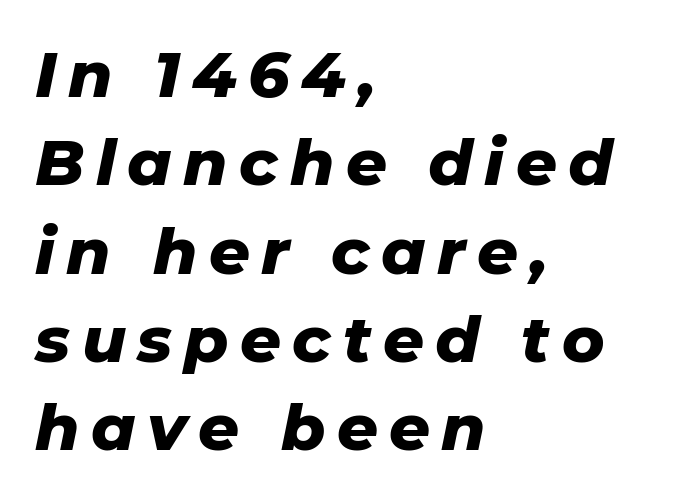
The image shows 64 px heavy type, italic (leaning right); set left-aligned, normal line spacing (1.38x), not underlined; low stroke contrast and a medium x-height.
